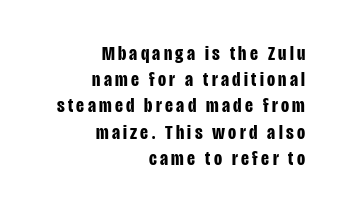
{"italic": "no", "bold": "yes", "underline": "no", "align": "right", "line_spacing": "normal", "line_spacing_ratio": 1.25, "glyph_px": 21}
